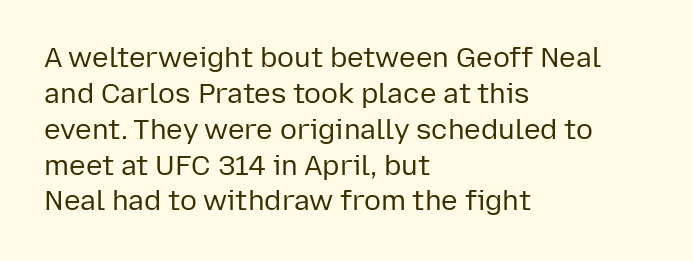
The image shows 28 px regular-weight sans-serif type, upright; set left-aligned, normal line spacing (1.28x), normal letter spacing, not underlined; low stroke contrast and a medium x-height.
